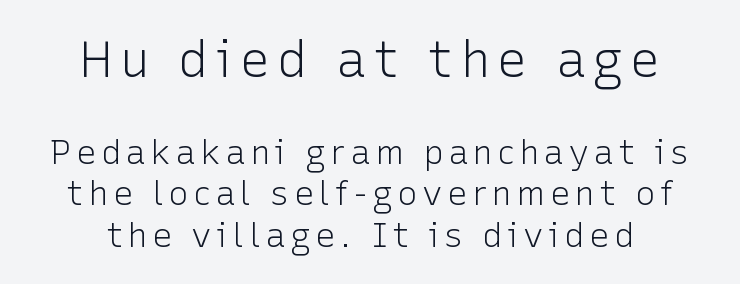
The image shows 51 px light sans-serif type, upright; set line spacing 1.22x, not underlined; the first (top) block is 1.5x larger; low stroke contrast and a medium x-height.
